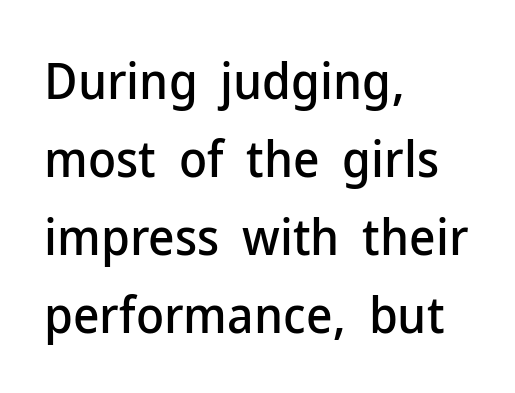
The image shows 51 px sans-serif type, upright; set left-aligned, normal line spacing (1.53x), normal letter spacing, not underlined; low stroke contrast and a medium x-height.
